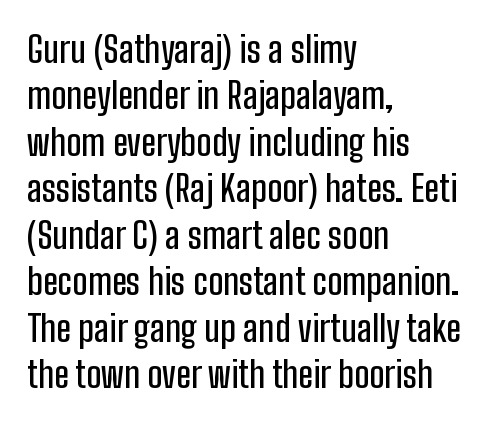
Quick note: interline space is typical. Between one letter and the next there's only the usual sliver of space. The typography opts for an upright posture over an oblique one. Looks like regular typesetting: each glyph gets only the width it needs. Horizontal alignment here is leftward, the default for most running prose.
